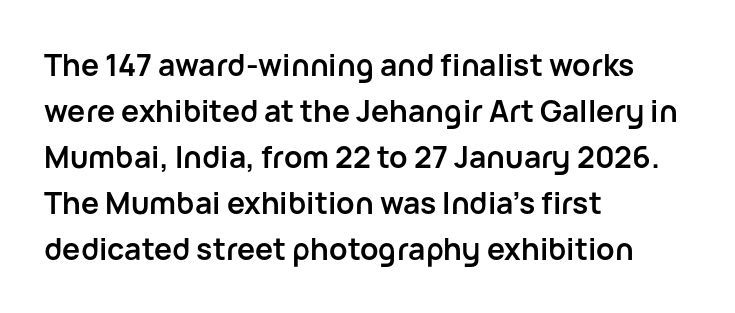
{"serif": "no", "italic": "no", "bold": "yes", "weight": "semibold", "width": "normal", "stroke_contrast": "low", "x_height": "medium", "monospaced": "no", "underline": "no", "align": "left", "line_spacing": "normal", "line_spacing_ratio": 1.53, "letter_spacing": "normal", "letter_spacing_em": 0.0, "glyph_px": 30}
